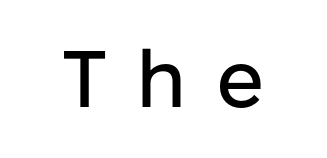
{"serif": "no", "italic": "no", "width": "normal", "stroke_contrast": "low", "x_height": "medium", "monospaced": "no", "underline": "no", "letter_spacing": "wide", "letter_spacing_em": 0.37, "glyph_px": 80}
